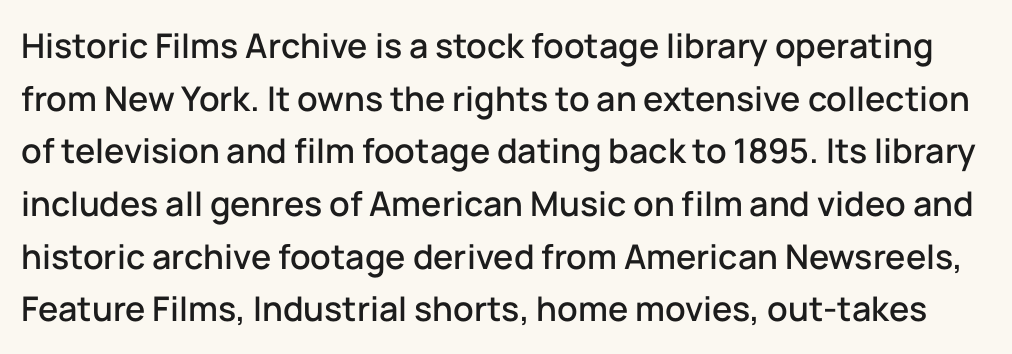
{"serif": "no", "italic": "no", "width": "normal", "stroke_contrast": "low", "x_height": "medium", "monospaced": "no", "underline": "no", "line_spacing": "normal", "line_spacing_ratio": 1.55, "letter_spacing": "normal", "letter_spacing_em": 0.0, "glyph_px": 34}
